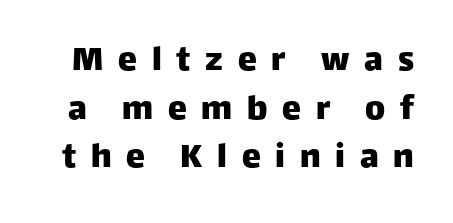
The image shows 38 px sans-serif type, upright; set normal line spacing (1.28x), unusually wide letter spacing (+0.39 em), not underlined; low stroke contrast and a large x-height.
